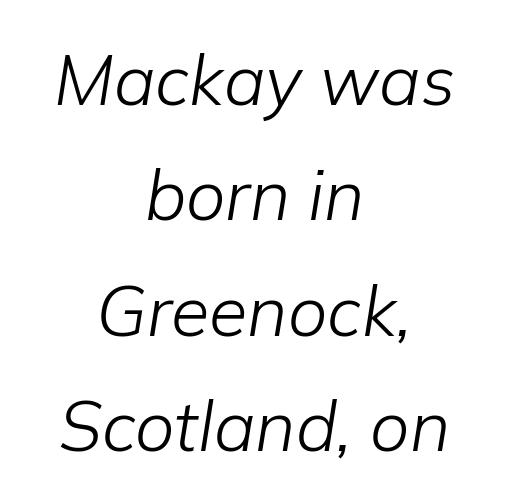
Compared with a flush-left layout, this one balances lines on the center instead. The leading is moderate, giving the passage an even texture. Standard letterfit; no display-style spreading of the glyphs. Characters are canted at an angle relative to the baseline's perpendicular. The space beneath each line is pristine and unruled.
